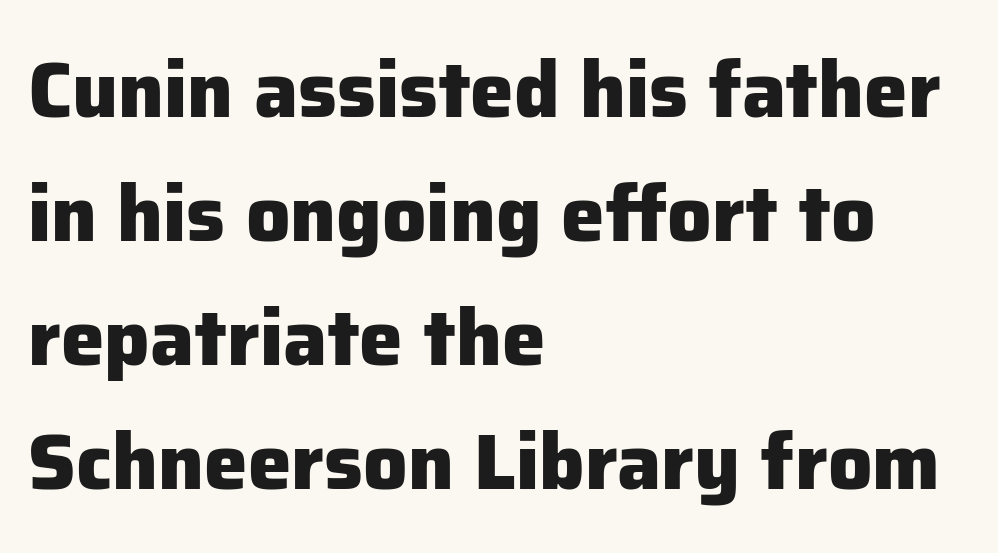
What's the leading like? Ordinary, nothing unusual. A bare baseline throughout the passage. This sample has the flowing, uneven cadence of proportional lettering. Pretty heavy lettering here — definitely bold. The font's upright variant was chosen for this text. Where is the straight margin? On the left.
